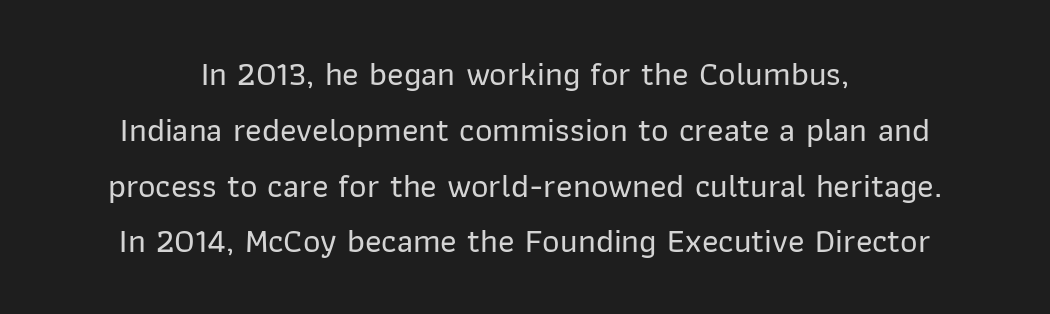
Teacher's note: observe the equal gaps on both sides — that is centered alignment. Are there feet on the stems? There aren't — it's a sans. Letters rest on an invisible, unmarked baseline. These lines are rendered in a variable-pitch font.
